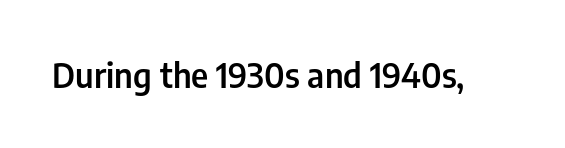
The image shows 34 px semibold, condensed sans-serif type, upright; set normal letter spacing, not underlined; low stroke contrast and a medium x-height.
